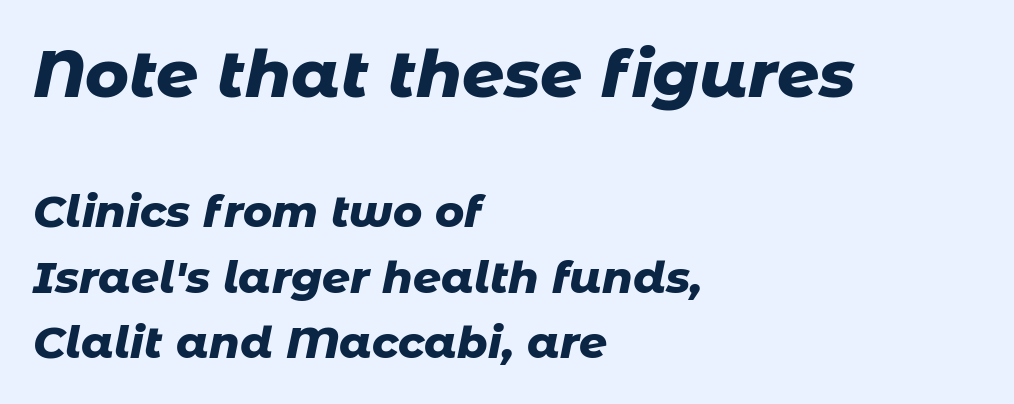
{"italic": "yes", "lean": "right", "slant_degrees": 11, "bold": "yes", "weight": "heavy", "width": "normal", "stroke_contrast": "low", "x_height": "medium", "monospaced": "no", "underline": "no", "align": "left", "line_spacing": "normal", "line_spacing_ratio": 1.49, "letter_spacing": "normal", "letter_spacing_em": 0.0, "larger_block": "first", "size_ratio": 1.5, "glyph_px": 66}
